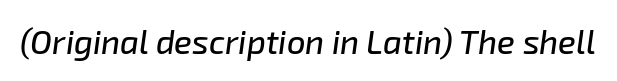
{"italic": "yes", "lean": "right", "slant_degrees": 8, "width": "normal", "stroke_contrast": "low", "x_height": "medium", "monospaced": "no", "underline": "no", "letter_spacing": "normal", "letter_spacing_em": 0.0, "glyph_px": 33}
